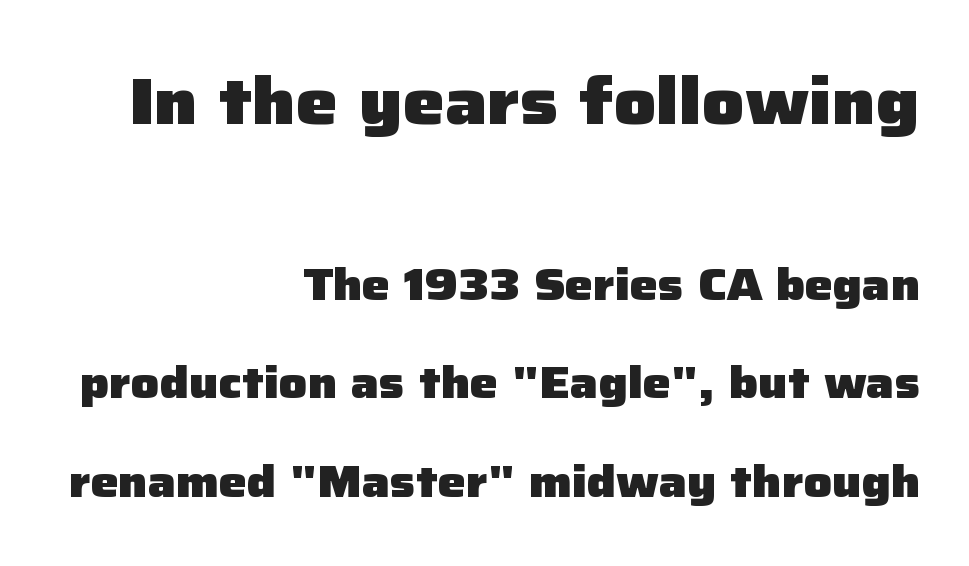
{"serif": "no", "italic": "no", "bold": "yes", "weight": "heavy", "width": "normal", "stroke_contrast": "low", "x_height": "medium", "monospaced": "no", "underline": "no", "align": "right", "line_spacing": "loose", "line_spacing_ratio": 2.24, "letter_spacing": "normal", "letter_spacing_em": 0.0, "larger_block": "first", "size_ratio": 1.5, "glyph_px": 66}
